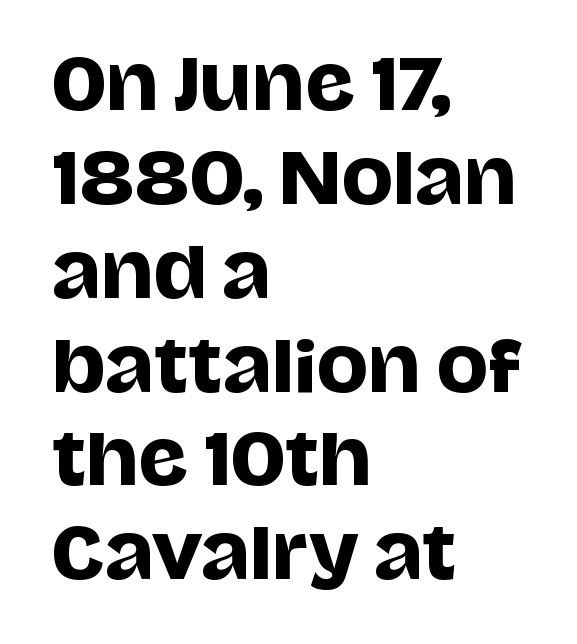
Q: Is the text italic (slanted)? A: No, it is upright.
Q: Is the typeface a serif or a sans-serif typeface? A: Sans-serif.
Q: Is the text underlined? A: No.
Q: How is the paragraph aligned? A: Left-aligned.
Q: Is the spacing between letters normal or unusually wide? A: Normal.
Q: Is the spacing between lines tight, normal or loose? A: Normal.
Q: Width (condensed, normal, or wide)? A: Normal.
Q: Stroke contrast? A: Low.
Q: x-height? A: Large.
Q: Monospaced? A: No.
